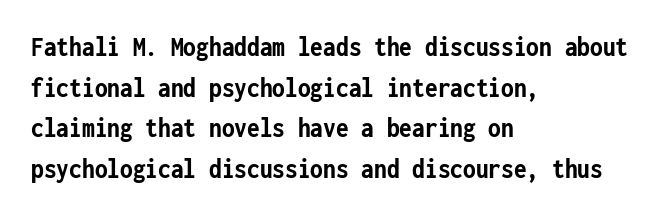
The lettering holds an erect, upright posture throughout. The font is running at its bold setting. Monospaced: the letters line up in strict vertical columns. Vertically, the passage feels balanced, rows spaced as you'd expect. Are there feet on the stems? There aren't — it's a sans. Plain, unruled lines of type.
